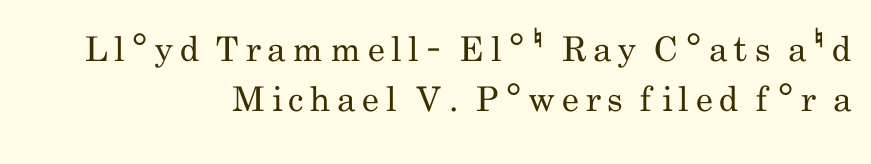
The image shows 34 px regular-weight, condensed sans-serif type, upright; set right-aligned, normal line spacing (1.48x), not underlined; low stroke contrast and a small x-height.
